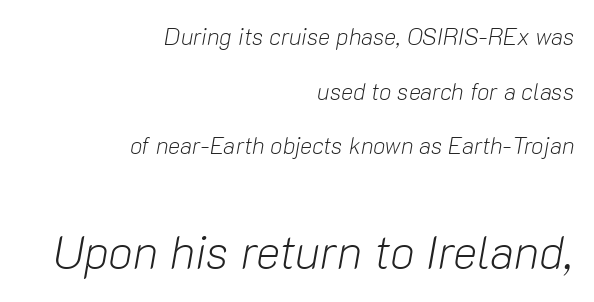
The image shows 46 px light type, italic (leaning right); set right-aligned, loose line spacing (2.37x), normal letter spacing, not underlined; the second (bottom) block is 2.0x larger; low stroke contrast and a medium x-height.
